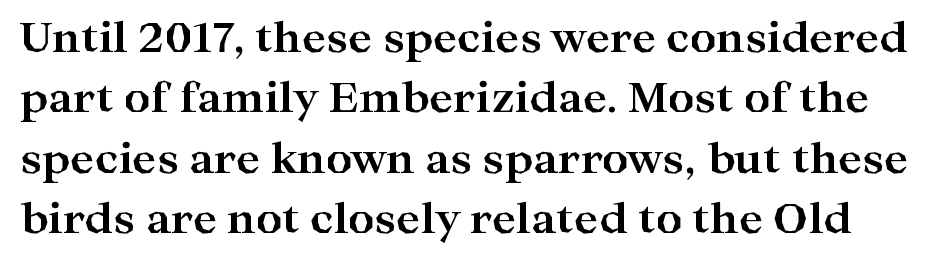
The image shows 41 px bold, wide serif type, upright; set normal line spacing (1.47x), normal letter spacing, not underlined; high stroke contrast and a medium x-height.
